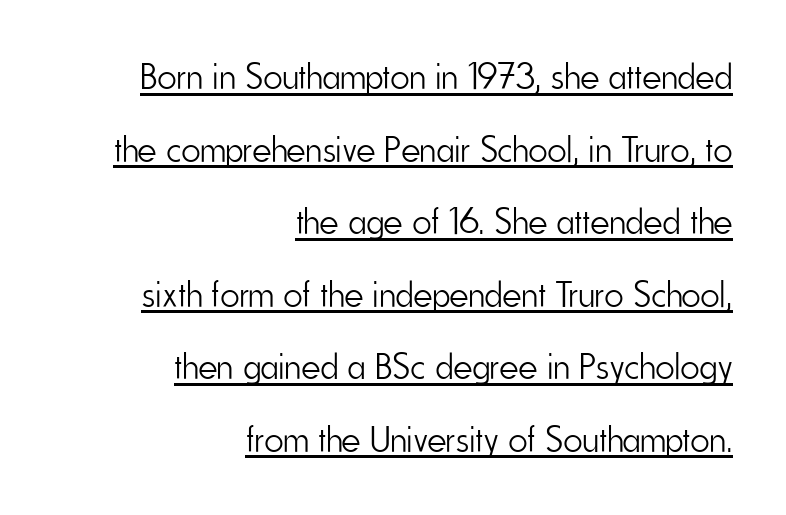
{"serif": "no", "italic": "no", "bold": "no", "weight": "light", "width": "condensed", "stroke_contrast": "low", "x_height": "small", "monospaced": "no", "underline": "yes", "align": "right", "line_spacing": "loose", "line_spacing_ratio": 1.96, "letter_spacing": "normal", "letter_spacing_em": 0.0, "glyph_px": 37}
